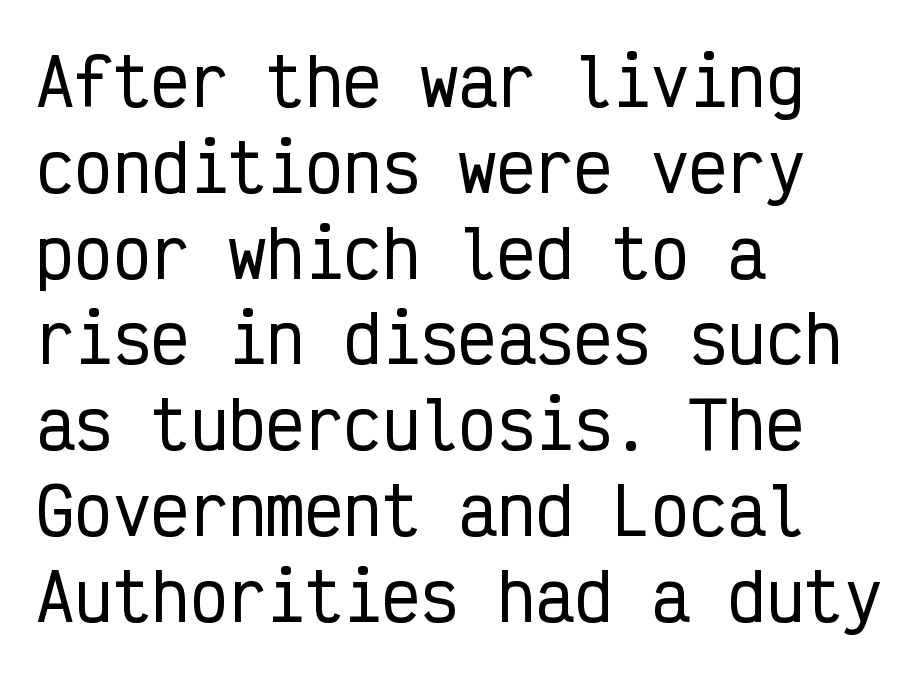
{"serif": "no", "italic": "no", "width": "condensed", "stroke_contrast": "low", "x_height": "medium", "monospaced": "yes", "underline": "no", "align": "left", "line_spacing": "normal", "line_spacing_ratio": 1.34, "letter_spacing": "normal", "letter_spacing_em": 0.0, "glyph_px": 64}
